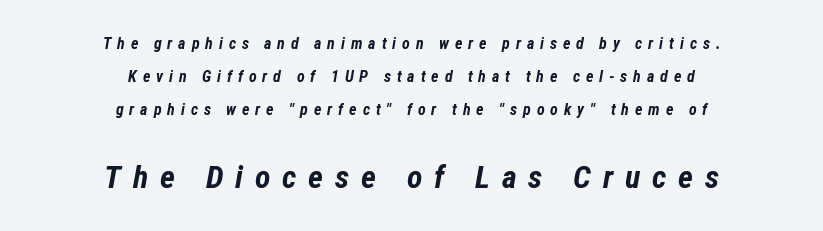
{"italic": "yes", "lean": "right", "slant_degrees": 12, "bold": "yes", "weight": "bold", "width": "condensed", "stroke_contrast": "low", "x_height": "medium", "monospaced": "no", "underline": "no", "align": "center", "line_spacing": "loose", "line_spacing_ratio": 2.06, "letter_spacing": "wide", "letter_spacing_em": 0.37, "larger_block": "second", "size_ratio": 2.0, "glyph_px": 32}
